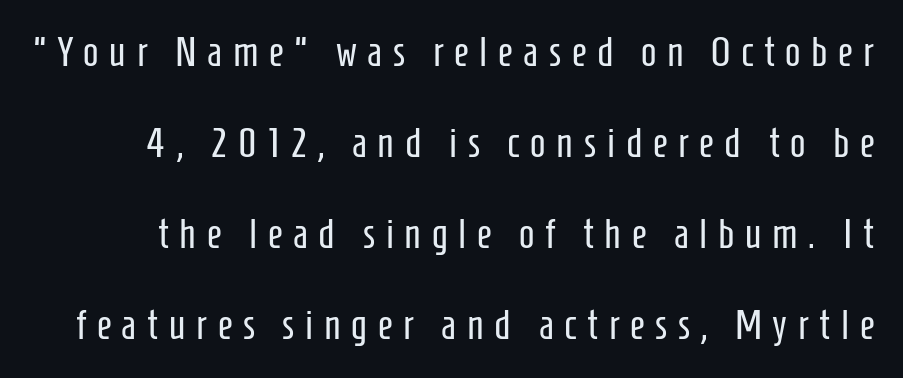
The image shows 41 px regular-weight, condensed sans-serif type, upright; set loose line spacing (2.22x), unusually wide letter spacing (+0.26 em), not underlined; low stroke contrast and a medium x-height.
